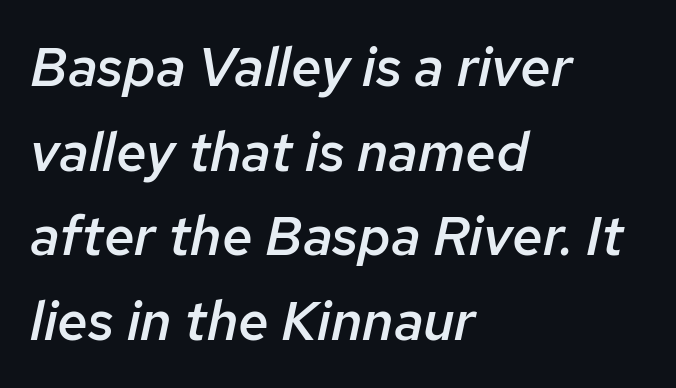
Q: Is the text bold? A: Semi-bold.
Q: Is the text italic (slanted)? A: Yes, it leans right by about 12 degrees.
Q: Is the text underlined? A: No.
Q: How is the paragraph aligned? A: Left-aligned.
Q: Is the spacing between letters normal or unusually wide? A: Normal.
Q: Is the spacing between lines tight, normal or loose? A: Normal.
Q: Width (condensed, normal, or wide)? A: Normal.
Q: Stroke contrast? A: Low.
Q: x-height? A: Medium.
Q: Monospaced? A: No.
